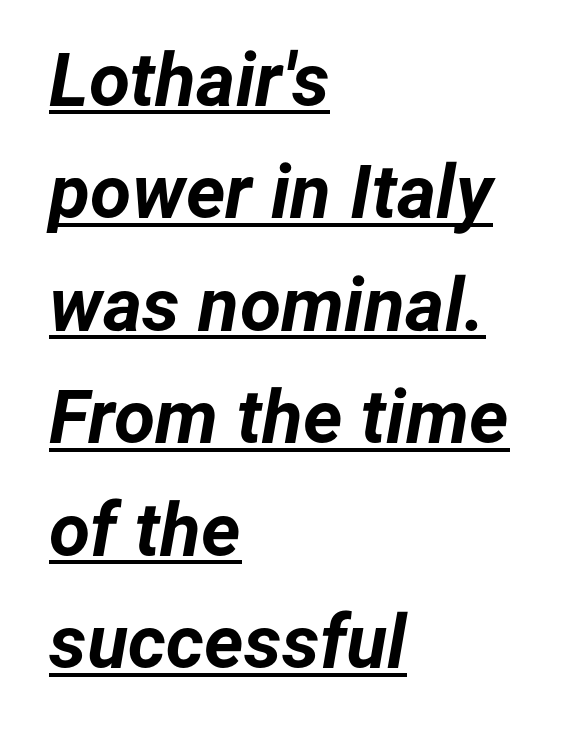
{"italic": "yes", "lean": "right", "slant_degrees": 12, "bold": "yes", "weight": "bold", "width": "normal", "stroke_contrast": "low", "x_height": "medium", "monospaced": "no", "underline": "yes", "align": "left", "line_spacing": "normal", "line_spacing_ratio": 1.5, "letter_spacing": "normal", "letter_spacing_em": 0.0, "glyph_px": 75}
